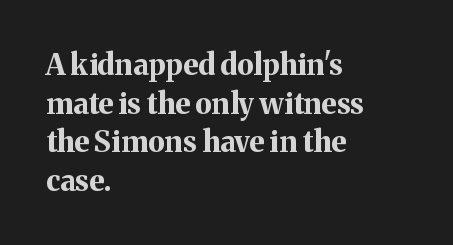
If you drew a line through each stem, it would be perfectly vertical. Here the designer chose a conventional face with non-uniform glyph widths. Between one letter and the next there's only the usual sliver of space. The glyphs in this specimen are seriffed. The block of text has a typical density, with ordinary space between rows.
